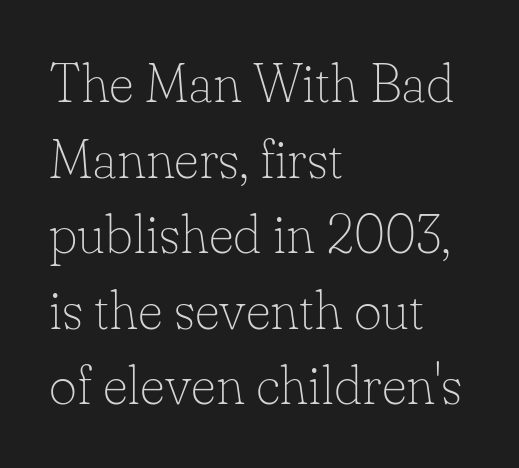
The image shows 54 px thin serif type, upright; set left-aligned, normal line spacing (1.4x), normal letter spacing, not underlined; low stroke contrast and a small x-height.
